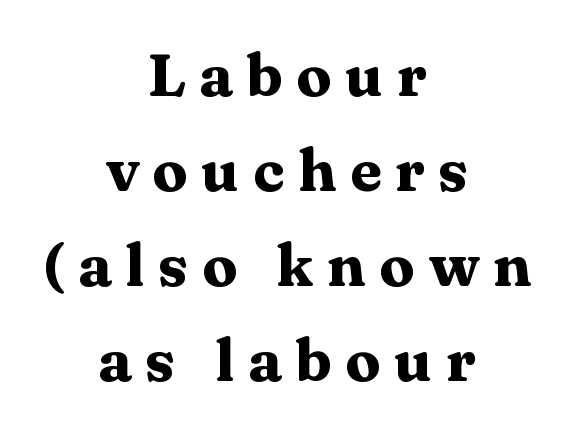
The image shows 59 px heavy, wide serif type, upright; set centered, normal line spacing (1.61x), unusually wide letter spacing (+0.23 em), not underlined; medium stroke contrast and a medium x-height.
